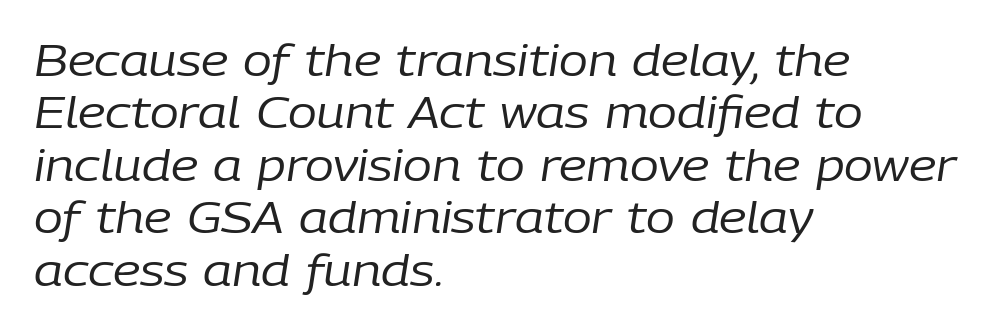
Descenders are the only things crossing below the line. The whole block is typeset with a tilt. Character widths vary here, with narrow letters taking less room than wide ones. Heaviness? Minimal to ordinary, like unemphasized prose. Compared with a centered layout, this one pins lines to the left instead. Nobody touched the tracking dial on this one.
